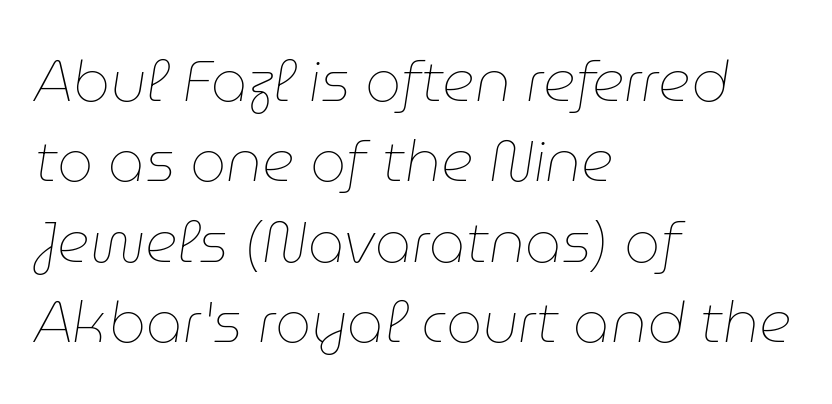
Q: Is the text bold? A: No.
Q: Is the text italic (slanted)? A: Yes, it leans right by about 9 degrees.
Q: Is the text underlined? A: No.
Q: How is the paragraph aligned? A: Left-aligned.
Q: Is the spacing between letters normal or unusually wide? A: Normal.
Q: Is the spacing between lines tight, normal or loose? A: Normal.
Q: Width (condensed, normal, or wide)? A: Normal.
Q: Stroke contrast? A: Low.
Q: x-height? A: Medium.
Q: Monospaced? A: No.
